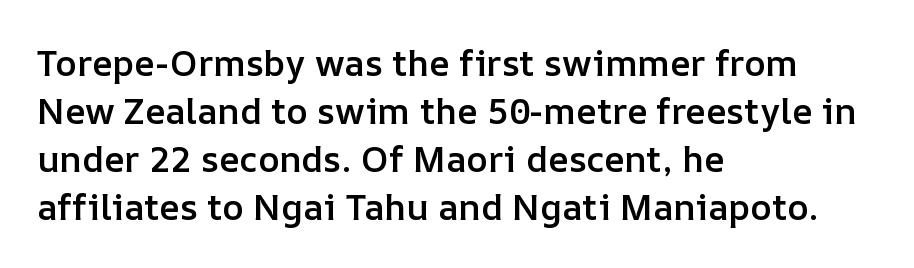
Q: Is the text bold? A: Semi-bold.
Q: Is the text italic (slanted)? A: No, it is upright.
Q: Is the text underlined? A: No.
Q: How is the paragraph aligned? A: Left-aligned.
Q: Is the spacing between letters normal or unusually wide? A: Normal.
Q: Is the spacing between lines tight, normal or loose? A: Normal.
Q: Width (condensed, normal, or wide)? A: Normal.
Q: Stroke contrast? A: Low.
Q: x-height? A: Medium.
Q: Monospaced? A: No.
